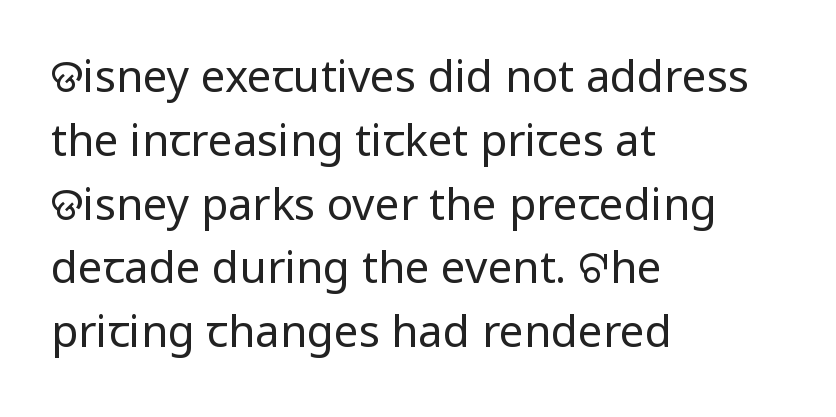
Q: Is the text bold? A: No.
Q: Is the text italic (slanted)? A: No, it is upright.
Q: Is the typeface a serif or a sans-serif typeface? A: Sans-serif.
Q: Is the text underlined? A: No.
Q: How is the paragraph aligned? A: Left-aligned.
Q: Is the spacing between letters normal or unusually wide? A: Normal.
Q: Is the spacing between lines tight, normal or loose? A: Normal.
Q: Width (condensed, normal, or wide)? A: Normal.
Q: Stroke contrast? A: Low.
Q: x-height? A: Medium.
Q: Monospaced? A: No.
